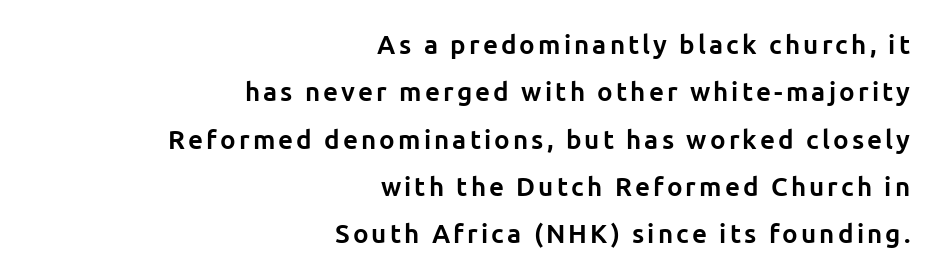
{"italic": "no", "bold": "yes", "underline": "no", "align": "right", "line_spacing_ratio": 1.82, "glyph_px": 26}
